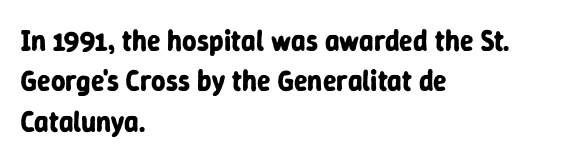
Q: Is the text bold? A: Yes.
Q: Is the text italic (slanted)? A: No, it is upright.
Q: Is the typeface a serif or a sans-serif typeface? A: Sans-serif.
Q: Is the text underlined? A: No.
Q: How is the paragraph aligned? A: Left-aligned.
Q: Is the spacing between letters normal or unusually wide? A: Normal.
Q: Is the spacing between lines tight, normal or loose? A: Normal.
Q: Width (condensed, normal, or wide)? A: Normal.
Q: Stroke contrast? A: Low.
Q: x-height? A: Medium.
Q: Monospaced? A: No.
